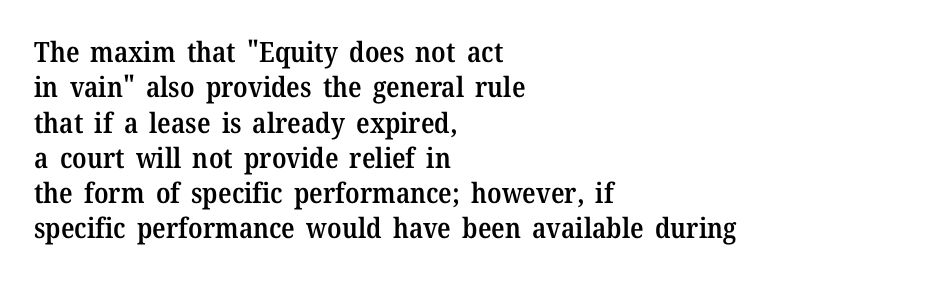
{"serif": "yes", "italic": "no", "bold": "semi", "weight": "semibold", "width": "normal", "stroke_contrast": "medium", "x_height": "medium", "monospaced": "no", "underline": "no", "align": "left", "line_spacing": "normal", "line_spacing_ratio": 1.26, "letter_spacing": "normal", "letter_spacing_em": 0.0, "glyph_px": 28}
